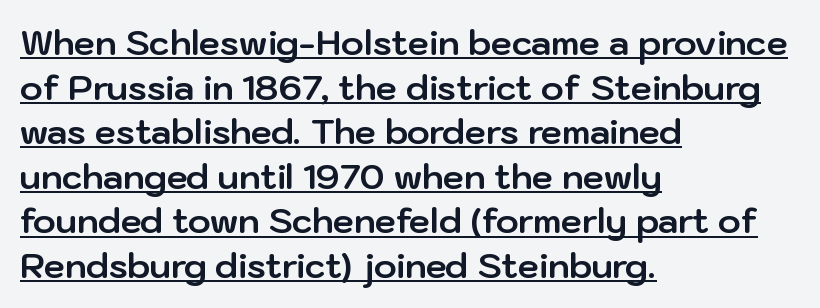
Q: Is the text bold? A: Yes.
Q: Is the text italic (slanted)? A: No, it is upright.
Q: Is the typeface a serif or a sans-serif typeface? A: Sans-serif.
Q: Is the text underlined? A: Yes.
Q: How is the paragraph aligned? A: Left-aligned.
Q: Is the spacing between letters normal or unusually wide? A: Normal.
Q: Is the spacing between lines tight, normal or loose? A: Normal.
Q: Width (condensed, normal, or wide)? A: Normal.
Q: Stroke contrast? A: Low.
Q: x-height? A: Medium.
Q: Monospaced? A: No.
